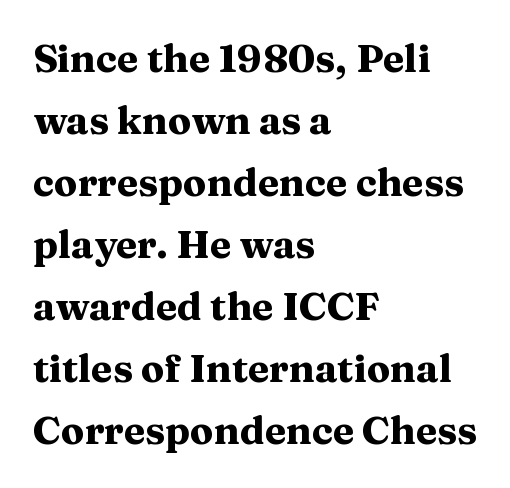
{"serif": "yes", "italic": "no", "bold": "yes", "weight": "heavy", "width": "wide", "stroke_contrast": "medium", "x_height": "medium", "monospaced": "no", "underline": "no", "align": "left", "line_spacing": "normal", "line_spacing_ratio": 1.59, "letter_spacing": "normal", "letter_spacing_em": 0.0, "glyph_px": 39}
